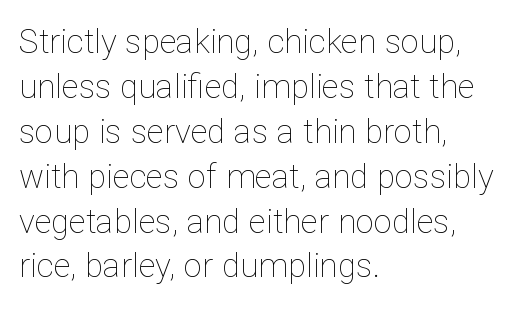
The image shows 33 px thin type, upright; set left-aligned, normal line spacing (1.36x), normal letter spacing, not underlined; low stroke contrast and a medium x-height.
